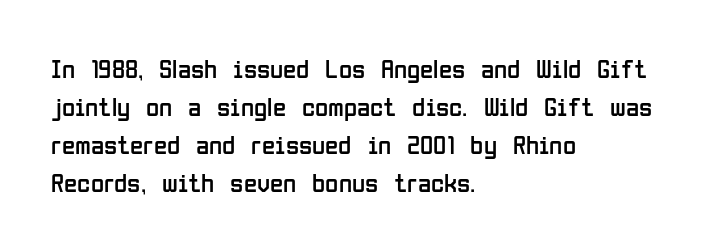
The image shows 27 px text type, upright; set left-aligned, normal line spacing (1.41x), normal letter spacing, not underlined.
